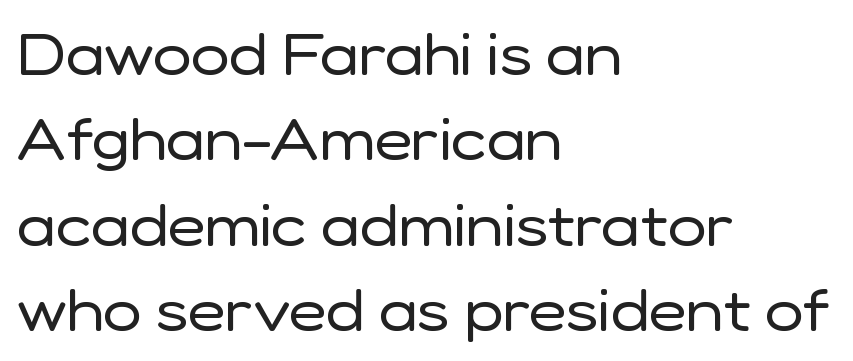
The image shows 58 px regular-weight sans-serif type, upright; set left-aligned, normal line spacing (1.47x), normal letter spacing, not underlined; low stroke contrast and a medium x-height.
